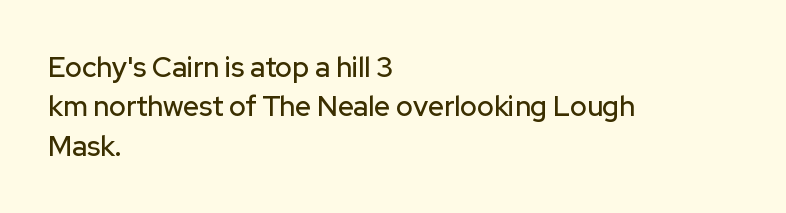
Q: Is the text italic (slanted)? A: No, it is upright.
Q: Is the typeface a serif or a sans-serif typeface? A: Sans-serif.
Q: Is the text underlined? A: No.
Q: How is the paragraph aligned? A: Left-aligned.
Q: Is the spacing between letters normal or unusually wide? A: Normal.
Q: Is the spacing between lines tight, normal or loose? A: Normal.
Q: Width (condensed, normal, or wide)? A: Normal.
Q: Stroke contrast? A: Low.
Q: x-height? A: Medium.
Q: Monospaced? A: No.
